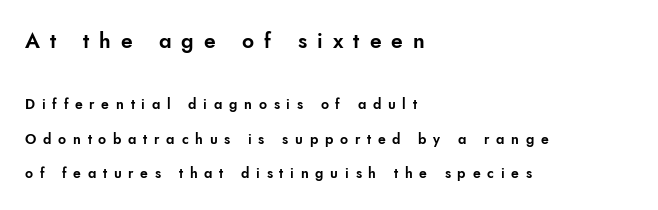
In terms of leading, this rendering errs on the spacious side. The letterforms stand isolated, each surrounded by extra space. Type size steps down from the first block to the second. If you drew a line through each stem, it would be perfectly vertical. Reading down the block, your eye returns to a fixed left position each line. Check under the words: just untouched page.
